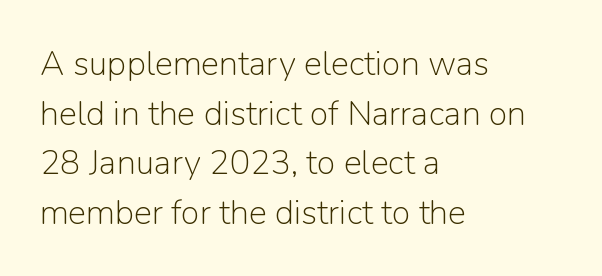
Posture: upright roman. The passage is arranged the way most books set body copy — flush left. A typesetter would label this face a sans. Do the characters align in a grid? No, the font is proportional. The passage shown stacks its lines at a standard gap.
